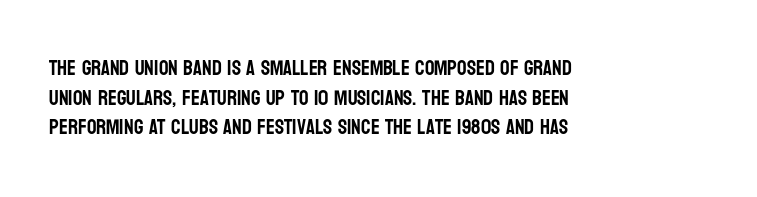
The image shows 21 px text type, upright; set left-aligned, normal line spacing (1.41x), normal letter spacing, not underlined.
